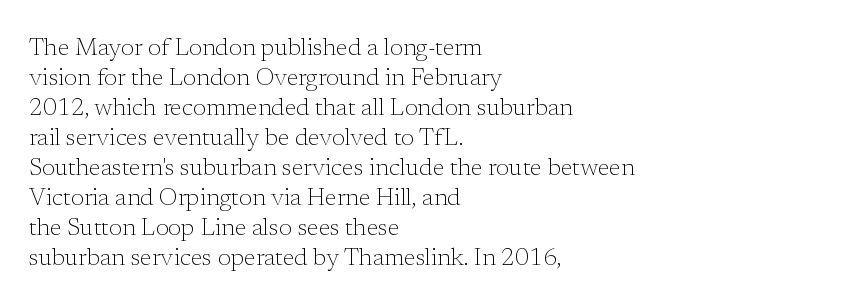
Honestly, there is no underline to notice here at all. The font's upright variant was chosen for this text. Horizontally, the lines are justified to the leading edge only. Bold? No — there's no thickening of the strokes.
